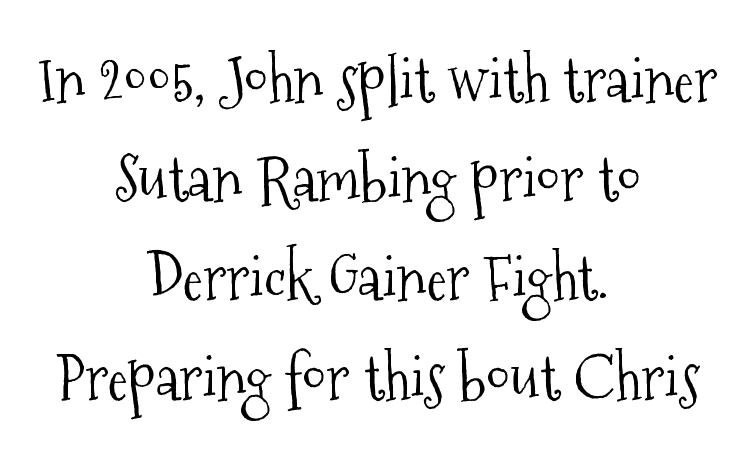
Q: Is the text bold? A: No.
Q: Is the text italic (slanted)? A: No, it is upright.
Q: Is the typeface a serif or a sans-serif typeface? A: Serif.
Q: Is the text underlined? A: No.
Q: How is the paragraph aligned? A: Centered.
Q: Is the spacing between letters normal or unusually wide? A: Normal.
Q: Is the spacing between lines tight, normal or loose? A: Normal.
Q: Width (condensed, normal, or wide)? A: Condensed.
Q: Stroke contrast? A: Medium.
Q: x-height? A: Medium.
Q: Monospaced? A: No.
